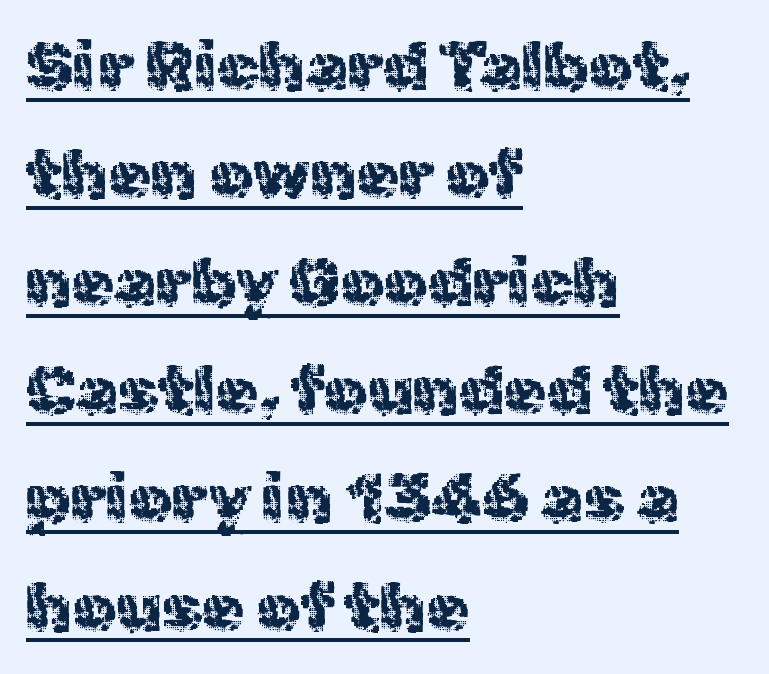
{"serif": "no", "italic": "no", "bold": "no", "weight": "regular", "width": "normal", "x_height": "medium", "monospaced": "no", "underline": "yes", "align": "left", "line_spacing": "normal", "line_spacing_ratio": 1.59, "letter_spacing": "normal", "letter_spacing_em": 0.0, "glyph_px": 68}
